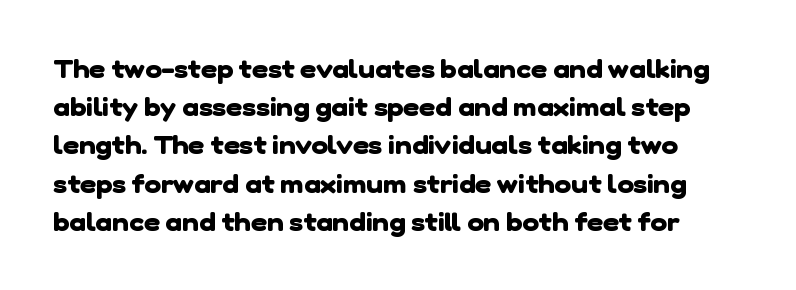
Q: Is the text bold? A: Yes.
Q: Is the text underlined? A: No.
Q: Is the spacing between letters normal or unusually wide? A: Normal.
Q: Is the spacing between lines tight, normal or loose? A: Normal.
